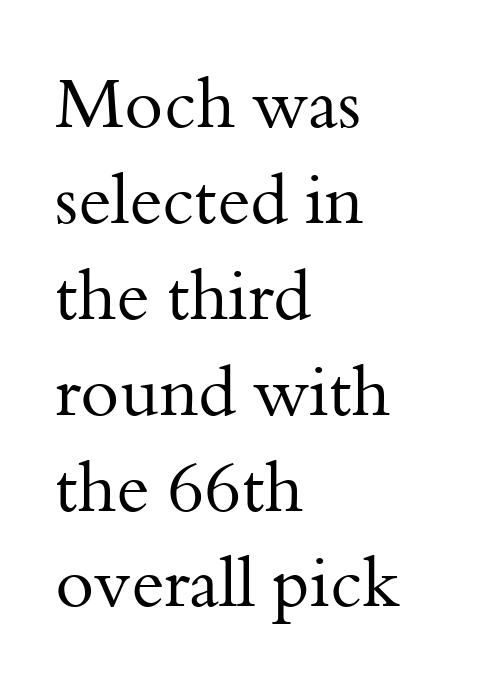
{"serif": "yes", "italic": "no", "bold": "no", "weight": "regular", "width": "normal", "stroke_contrast": "medium", "x_height": "small", "monospaced": "no", "underline": "no", "align": "left", "line_spacing": "normal", "line_spacing_ratio": 1.37, "letter_spacing": "normal", "letter_spacing_em": 0.0, "glyph_px": 70}
